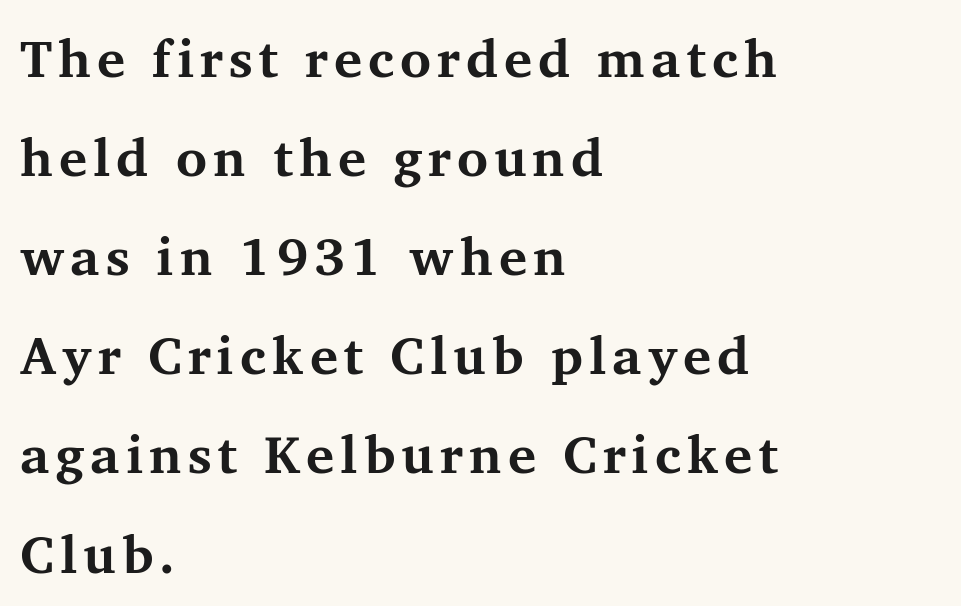
Upright lettering throughout. Little horizontal feet cap the strokes, marking this as serif type. Underline: absent. Does the copy run flush right? No — it runs flush left. Varying glyph widths throughout — classic text-font behaviour. In terms of weight, the rendering is a true, heavy bold.
